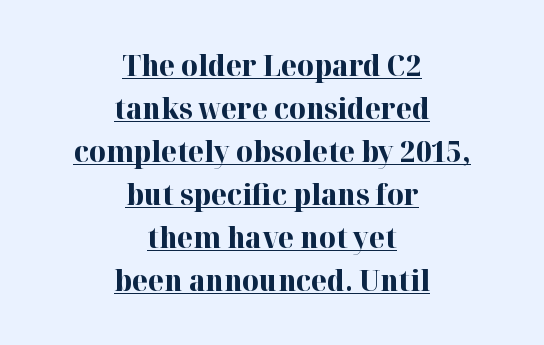
Q: Is the text bold? A: Yes.
Q: Is the text italic (slanted)? A: No, it is upright.
Q: Is the typeface a serif or a sans-serif typeface? A: Serif.
Q: Is the text underlined? A: Yes.
Q: How is the paragraph aligned? A: Centered.
Q: Is the spacing between letters normal or unusually wide? A: Normal.
Q: Is the spacing between lines tight, normal or loose? A: Normal.
Q: Width (condensed, normal, or wide)? A: Normal.
Q: Stroke contrast? A: High.
Q: x-height? A: Medium.
Q: Monospaced? A: No.
